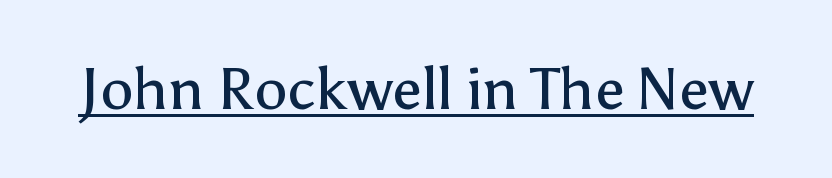
{"serif": "no", "italic": "no", "bold": "no", "weight": "regular", "width": "normal", "stroke_contrast": "low", "x_height": "medium", "monospaced": "no", "underline": "yes", "letter_spacing": "normal", "letter_spacing_em": 0.0, "glyph_px": 59}
